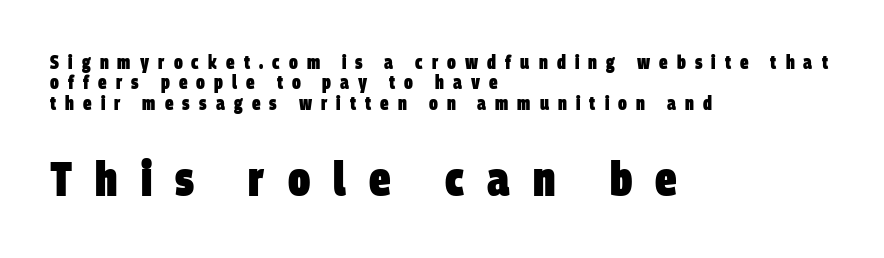
Q: Is the text bold? A: Yes.
Q: Is the typeface a serif or a sans-serif typeface? A: Sans-serif.
Q: Is the text underlined? A: No.
Q: How is the paragraph aligned? A: Left-aligned.
Q: Is the spacing between letters normal or unusually wide? A: Unusually wide.
Q: Is the spacing between lines tight, normal or loose? A: Tight.
Q: Which block of text is set in a larger size, the first (top) or the second (bottom)? A: The second (bottom) one.
Q: Width (condensed, normal, or wide)? A: Condensed.
Q: Stroke contrast? A: Low.
Q: x-height? A: Large.
Q: Monospaced? A: No.
